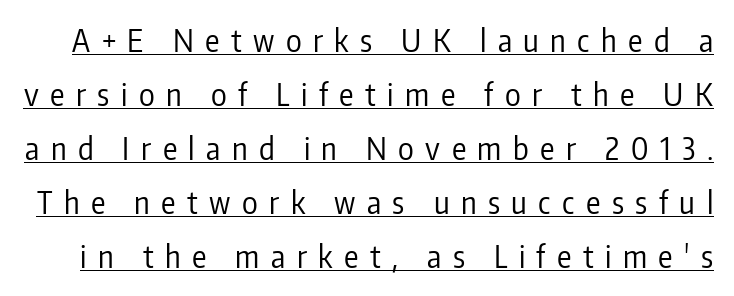
Q: Is the text bold? A: No.
Q: Is the text italic (slanted)? A: No, it is upright.
Q: Is the typeface a serif or a sans-serif typeface? A: Sans-serif.
Q: Is the text underlined? A: Yes.
Q: Is the spacing between letters normal or unusually wide? A: Unusually wide.
Q: Width (condensed, normal, or wide)? A: Condensed.
Q: Stroke contrast? A: Low.
Q: x-height? A: Medium.
Q: Monospaced? A: No.
